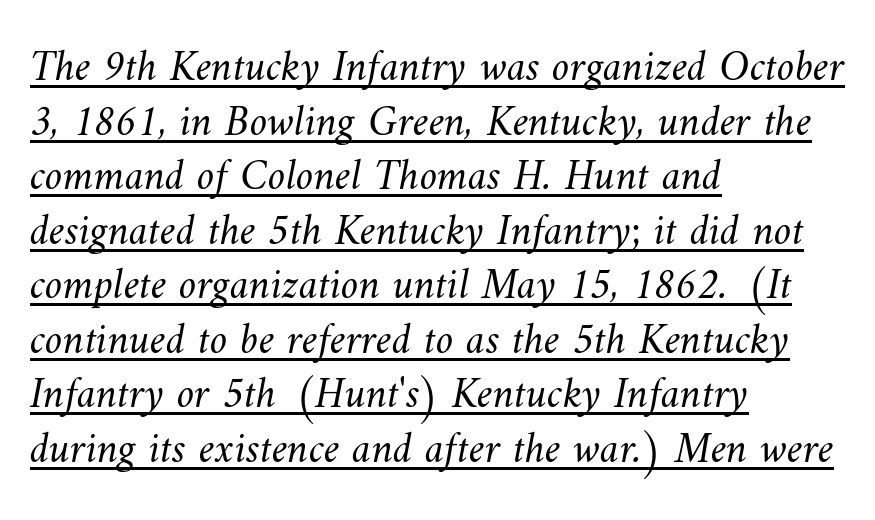
{"bold": "no", "weight": "light", "width": "normal", "stroke_contrast": "medium", "x_height": "small", "monospaced": "no", "underline": "yes", "align": "left", "line_spacing_ratio": 1.24, "letter_spacing": "normal", "letter_spacing_em": 0.0, "glyph_px": 44}
